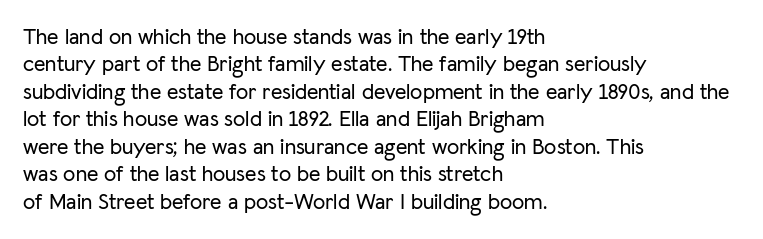
Q: Is the text italic (slanted)? A: No, it is upright.
Q: Is the text underlined? A: No.
Q: How is the paragraph aligned? A: Left-aligned.
Q: Is the spacing between letters normal or unusually wide? A: Normal.
Q: Is the spacing between lines tight, normal or loose? A: Normal.
